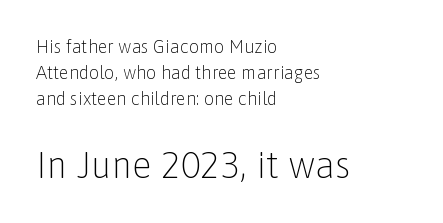
Classification — sans serif. Notice how the passage keeps a crisp vertical edge on the left only. Observe the ordinary spacing: letters are neighbours, not strangers. Designer's note — italics off, roman on. This sample has the flowing, uneven cadence of proportional lettering. Regular leading.
